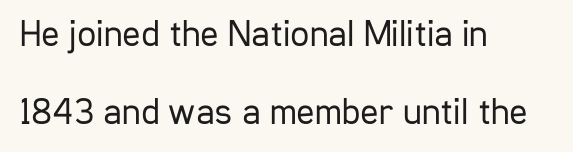
{"serif": "no", "italic": "no", "bold": "no", "weight": "regular", "width": "condensed", "stroke_contrast": "low", "x_height": "medium", "monospaced": "no", "underline": "no", "align": "left", "line_spacing": "loose", "line_spacing_ratio": 2.04, "letter_spacing": "normal", "letter_spacing_em": 0.0, "glyph_px": 38}
